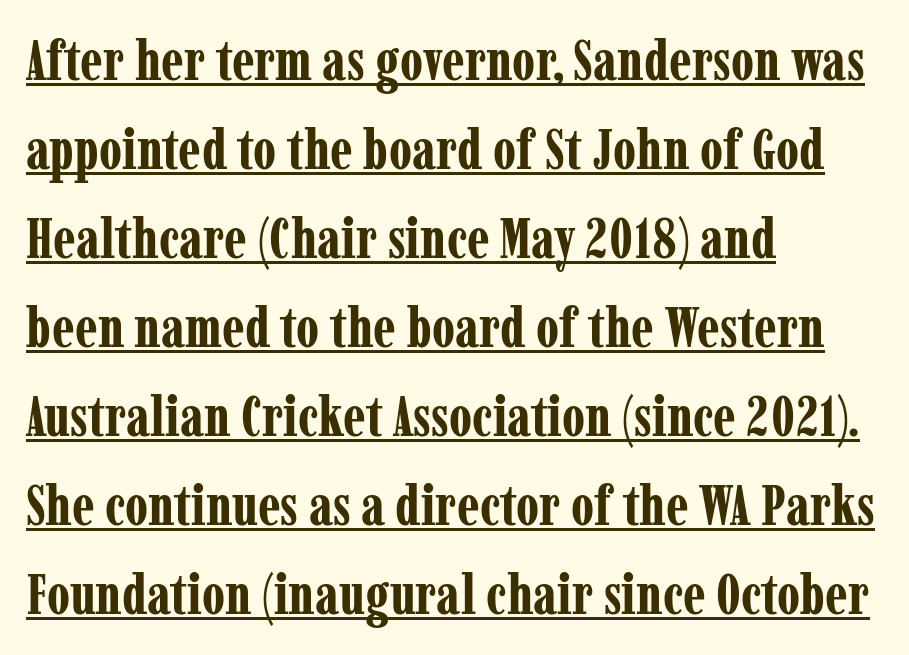
{"serif": "yes", "italic": "no", "bold": "yes", "weight": "bold", "width": "condensed", "stroke_contrast": "low", "x_height": "medium", "monospaced": "no", "underline": "yes", "align": "left", "line_spacing": "normal", "line_spacing_ratio": 1.59, "letter_spacing": "normal", "letter_spacing_em": 0.0, "glyph_px": 56}
